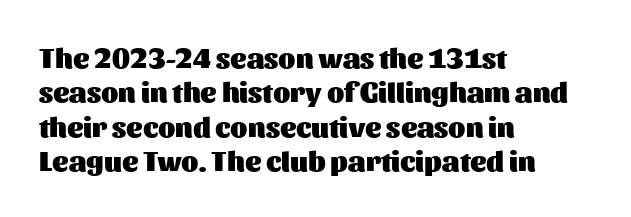
The image shows 28 px heavy sans-serif type, upright; set left-aligned, line spacing 1.23x, normal letter spacing, not underlined; medium stroke contrast and a medium x-height.
